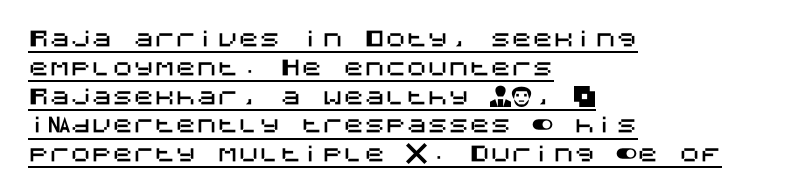
The image shows 21 px text type, upright; set left-aligned, normal line spacing (1.37x), normal letter spacing, underlined.
